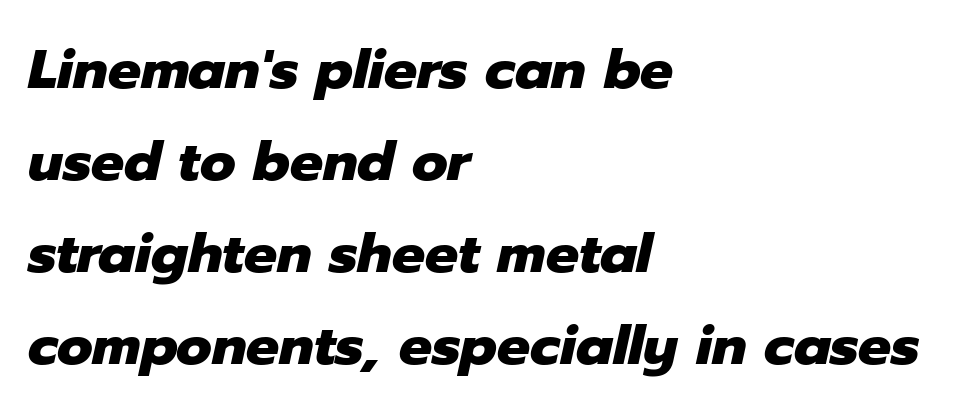
Q: Is the text bold? A: Yes.
Q: Is the text italic (slanted)? A: Yes, it leans right by about 12 degrees.
Q: Is the text underlined? A: No.
Q: How is the paragraph aligned? A: Left-aligned.
Q: Is the spacing between letters normal or unusually wide? A: Normal.
Q: Is the spacing between lines tight, normal or loose? A: Normal.
Q: Width (condensed, normal, or wide)? A: Normal.
Q: Stroke contrast? A: Low.
Q: x-height? A: Medium.
Q: Monospaced? A: No.
